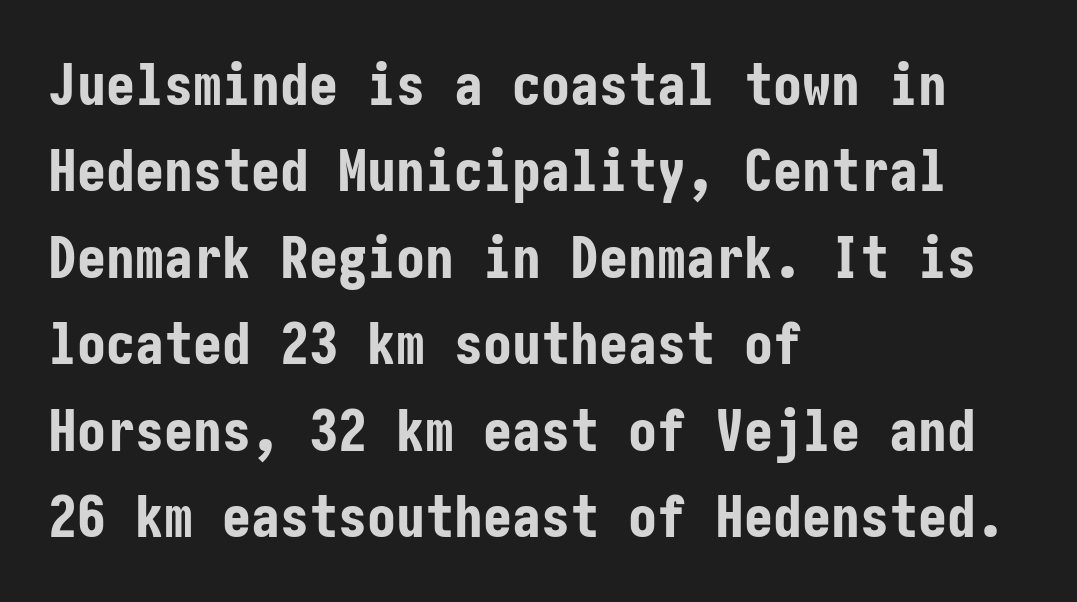
{"serif": "no", "italic": "no", "bold": "yes", "weight": "bold", "width": "condensed", "stroke_contrast": "low", "x_height": "medium", "underline": "no", "align": "left", "line_spacing": "normal", "line_spacing_ratio": 1.49, "letter_spacing": "normal", "letter_spacing_em": 0.0, "glyph_px": 58}
